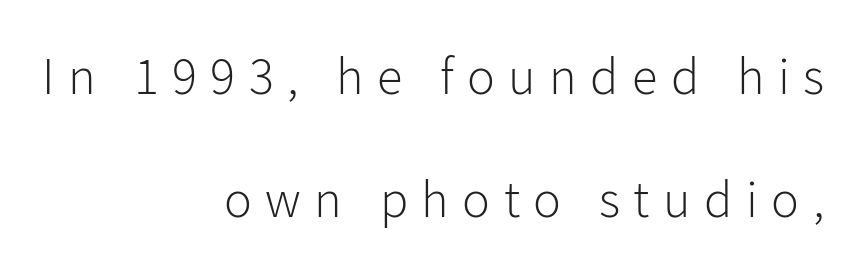
The image shows 52 px light sans-serif type, upright; set right-aligned, loose line spacing (2.36x), unusually wide letter spacing (+0.26 em), not underlined; low stroke contrast and a medium x-height.
